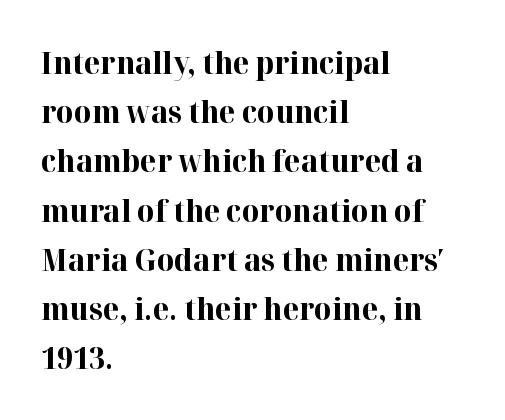
{"serif": "yes", "italic": "no", "bold": "yes", "weight": "bold", "width": "normal", "stroke_contrast": "high", "x_height": "medium", "monospaced": "no", "underline": "no", "align": "left", "line_spacing": "normal", "line_spacing_ratio": 1.64, "letter_spacing": "normal", "letter_spacing_em": 0.0, "glyph_px": 30}
